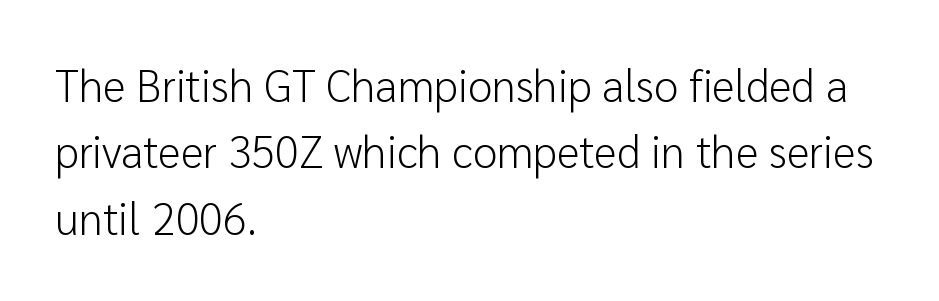
Q: Is the text bold? A: No.
Q: Is the text italic (slanted)? A: No, it is upright.
Q: Is the typeface a serif or a sans-serif typeface? A: Sans-serif.
Q: Is the text underlined? A: No.
Q: How is the paragraph aligned? A: Left-aligned.
Q: Is the spacing between letters normal or unusually wide? A: Normal.
Q: Is the spacing between lines tight, normal or loose? A: Normal.
Q: Width (condensed, normal, or wide)? A: Normal.
Q: Stroke contrast? A: Low.
Q: x-height? A: Medium.
Q: Monospaced? A: No.
